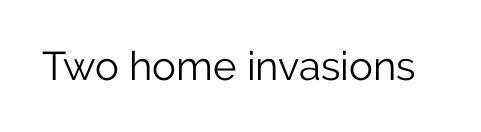
The image shows 40 px light sans-serif type, upright; set normal letter spacing, not underlined; low stroke contrast and a medium x-height.
